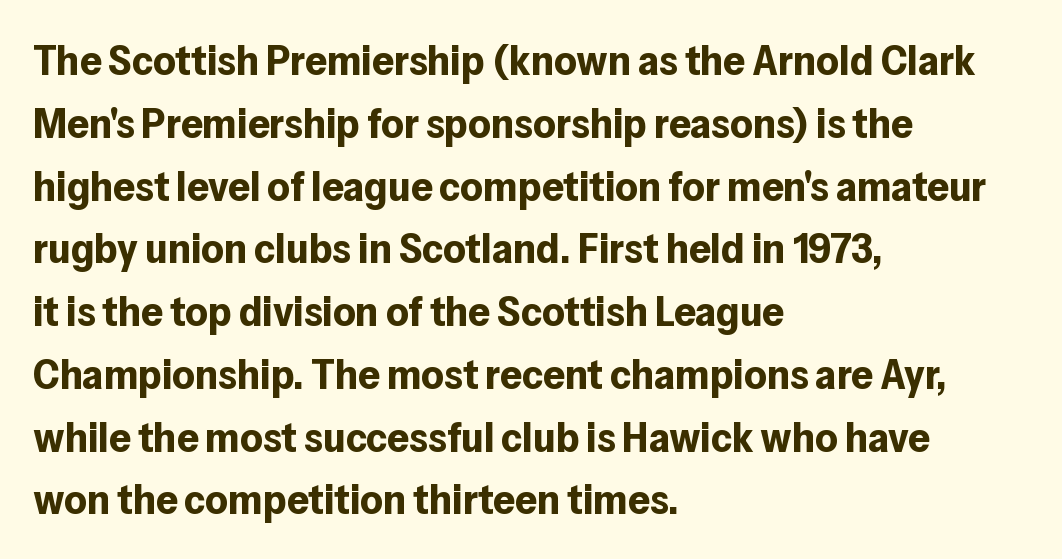
{"serif": "no", "italic": "no", "bold": "yes", "weight": "bold", "width": "normal", "stroke_contrast": "low", "x_height": "medium", "monospaced": "no", "underline": "no", "align": "left", "line_spacing": "normal", "line_spacing_ratio": 1.46, "letter_spacing": "normal", "letter_spacing_em": 0.0, "glyph_px": 43}
